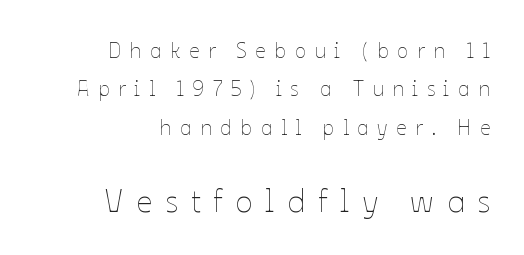
Words float on clear page, feet unadorned. These lines were composed using upright roman letters. The characters are drawn with everyday or finer stroke widths. If you squint, the bottom block still reads clearly — it's the larger of the two. Proportional: the letters do not fall into vertical columns.
